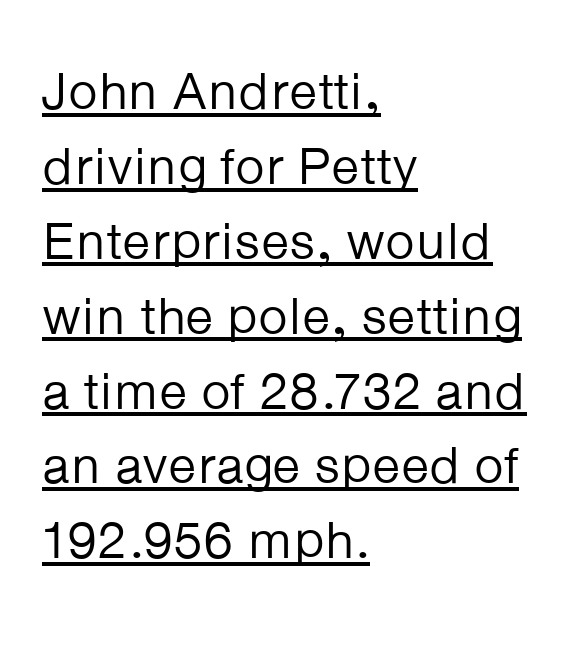
Q: Is the text bold? A: No.
Q: Is the text italic (slanted)? A: No, it is upright.
Q: Is the typeface a serif or a sans-serif typeface? A: Sans-serif.
Q: Is the text underlined? A: Yes.
Q: How is the paragraph aligned? A: Left-aligned.
Q: Is the spacing between letters normal or unusually wide? A: Normal.
Q: Is the spacing between lines tight, normal or loose? A: Normal.
Q: Width (condensed, normal, or wide)? A: Normal.
Q: Stroke contrast? A: Low.
Q: x-height? A: Medium.
Q: Monospaced? A: No.
